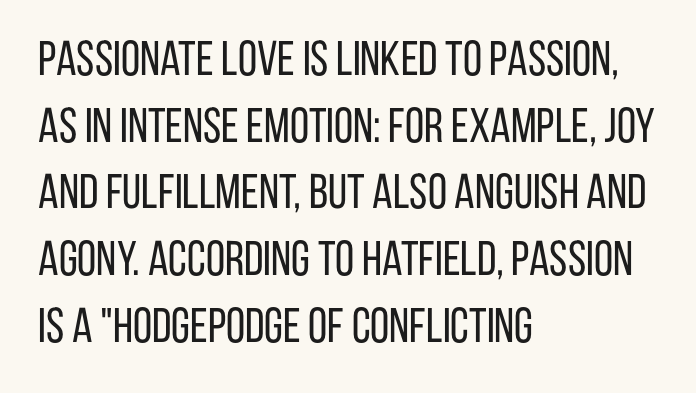
Q: Is the text bold? A: No.
Q: Is the text italic (slanted)? A: No, it is upright.
Q: Is the typeface a serif or a sans-serif typeface? A: Sans-serif.
Q: Is the text underlined? A: No.
Q: How is the paragraph aligned? A: Left-aligned.
Q: Is the spacing between letters normal or unusually wide? A: Normal.
Q: Is the spacing between lines tight, normal or loose? A: Normal.
Q: Width (condensed, normal, or wide)? A: Condensed.
Q: Stroke contrast? A: Low.
Q: x-height? A: Large.
Q: Monospaced? A: No.
